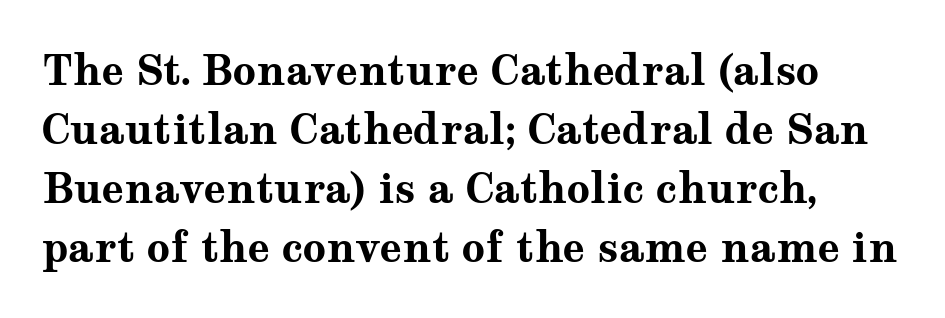
{"serif": "yes", "italic": "no", "bold": "yes", "weight": "bold", "width": "wide", "stroke_contrast": "medium", "x_height": "medium", "monospaced": "no", "underline": "no", "align": "left", "line_spacing": "normal", "line_spacing_ratio": 1.44, "letter_spacing": "normal", "letter_spacing_em": 0.0, "glyph_px": 41}
